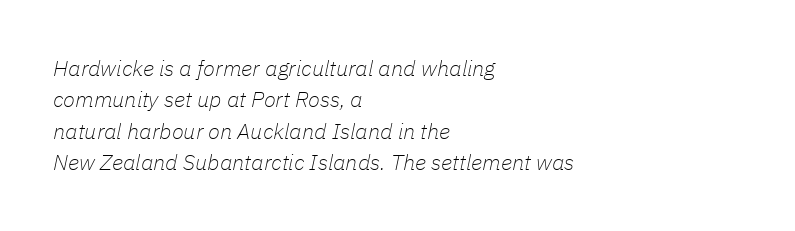
Q: Is the text bold? A: No.
Q: Is the text italic (slanted)? A: Yes, it leans right by about 11 degrees.
Q: Is the text underlined? A: No.
Q: How is the paragraph aligned? A: Left-aligned.
Q: Is the spacing between letters normal or unusually wide? A: Normal.
Q: Is the spacing between lines tight, normal or loose? A: Normal.
